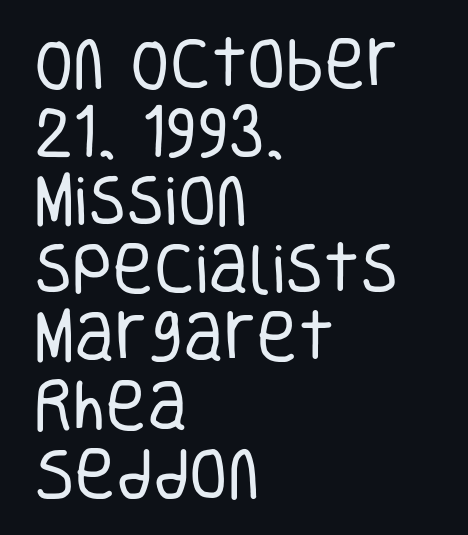
{"serif": "no", "italic": "no", "bold": "no", "weight": "regular", "width": "condensed", "stroke_contrast": "low", "x_height": "large", "monospaced": "no", "underline": "no", "align": "left", "line_spacing_ratio": 1.22, "letter_spacing": "normal", "letter_spacing_em": 0.0, "glyph_px": 56}
